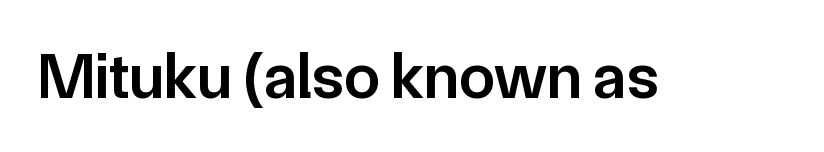
{"serif": "no", "italic": "no", "bold": "semi", "weight": "semibold", "width": "normal", "stroke_contrast": "low", "x_height": "medium", "monospaced": "no", "underline": "no", "letter_spacing": "normal", "letter_spacing_em": 0.0, "glyph_px": 65}
